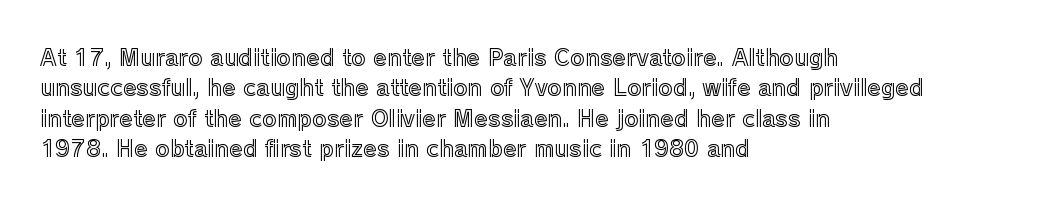
Q: Is the text italic (slanted)? A: No, it is upright.
Q: Is the text underlined? A: No.
Q: How is the paragraph aligned? A: Left-aligned.
Q: Is the spacing between letters normal or unusually wide? A: Normal.
Q: Is the spacing between lines tight, normal or loose? A: Normal.
